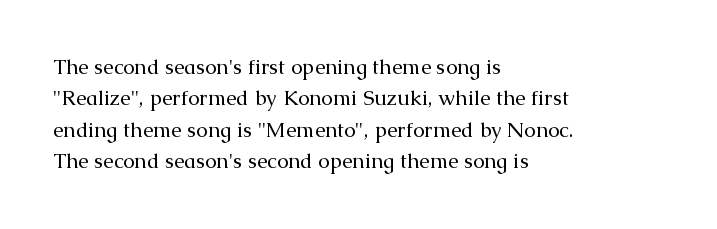
{"italic": "no", "bold": "no", "underline": "no", "align": "left", "line_spacing": "normal", "line_spacing_ratio": 1.5, "letter_spacing": "normal", "letter_spacing_em": 0.0, "glyph_px": 21}
